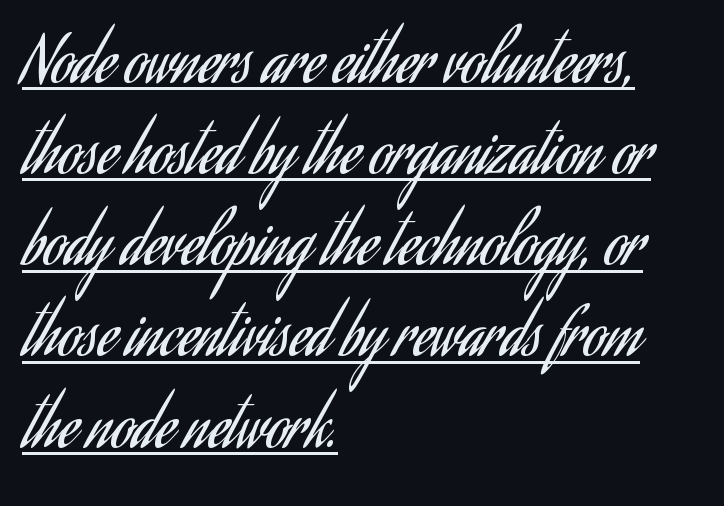
The image shows 62 px regular-weight, condensed sans-serif type; set left-aligned, normal line spacing (1.47x), normal letter spacing, underlined; low stroke contrast and a small x-height.
